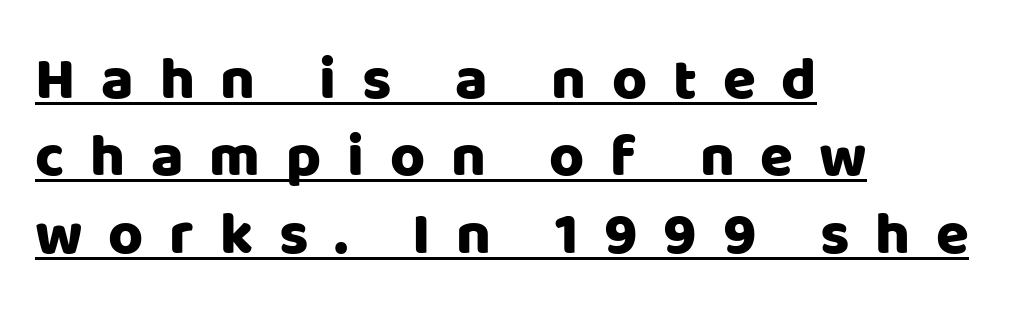
The image shows 60 px sans-serif type, upright; set left-aligned, normal line spacing (1.29x), unusually wide letter spacing (+0.43 em), underlined; low stroke contrast and a large x-height.
